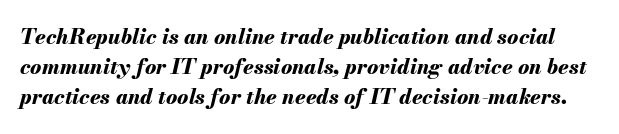
Type without underlining. Style check: oblique. I'd describe the lettering as bold — thick and assertive. The passage shown stacks its lines at a standard gap. Does extra space separate the letters? No, they use regular spacing.
